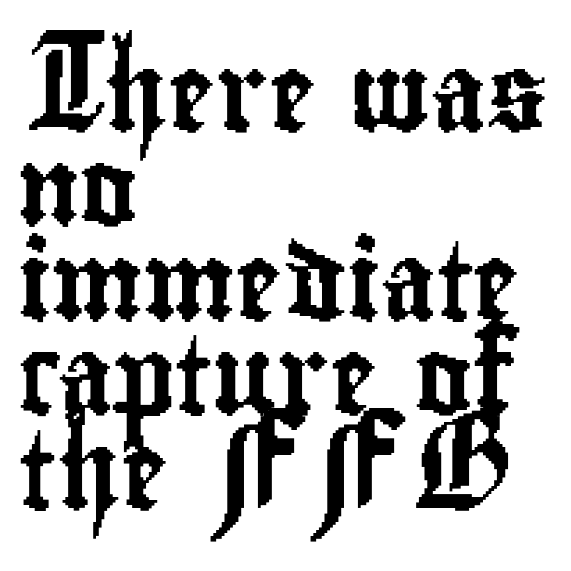
Do the letters lean? They stand straight. Check where the strokes stop: nothing finishes them off — pure sans. The text block is weighted toward the left margin, trailing off unevenly rightward. Nothing unusual about the tracking: characters are spaced as the font intends. A typesetter would call this proportional, since set widths differ per character.
